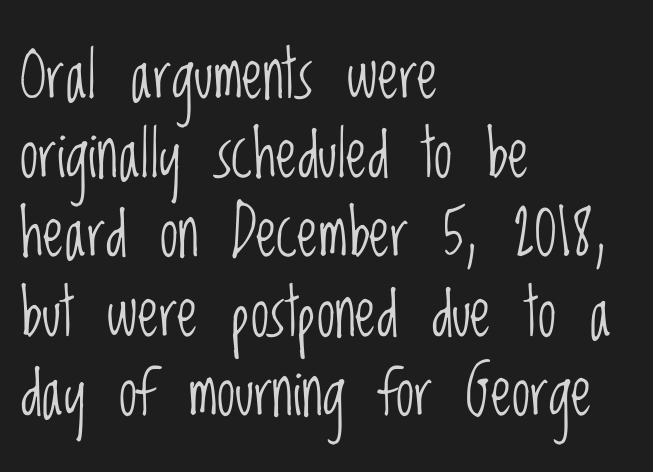
{"serif": "no", "italic": "no", "bold": "no", "weight": "light", "width": "condensed", "stroke_contrast": "low", "x_height": "large", "monospaced": "no", "underline": "no", "align": "left", "line_spacing_ratio": 1.2, "letter_spacing": "normal", "letter_spacing_em": 0.0, "glyph_px": 66}
